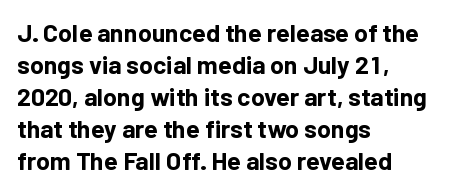
Q: Is the text bold? A: Yes.
Q: Is the text italic (slanted)? A: No, it is upright.
Q: Is the text underlined? A: No.
Q: How is the paragraph aligned? A: Left-aligned.
Q: Is the spacing between letters normal or unusually wide? A: Normal.
Q: Is the spacing between lines tight, normal or loose? A: Normal.
